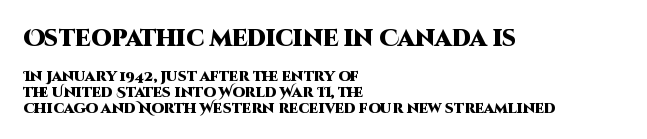
The image shows 23 px bold type, upright; set left-aligned, tight line spacing (1.12x), normal letter spacing, not underlined; the first (top) block is 1.64x larger.
